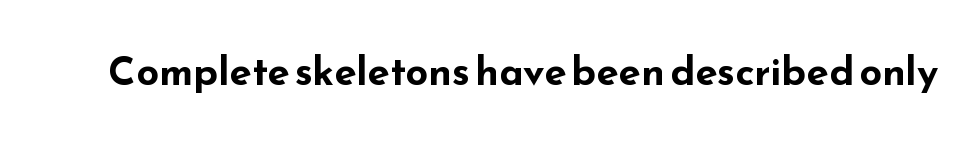
Spacing between characters is what you'd get straight out of the box. Each letter keeps its own natural width here, so spacing adapts to shape. Plain, unruled lines of type. The specimen reads as upright at a glance. The characters display no serif detailing; their extremities are plain.
